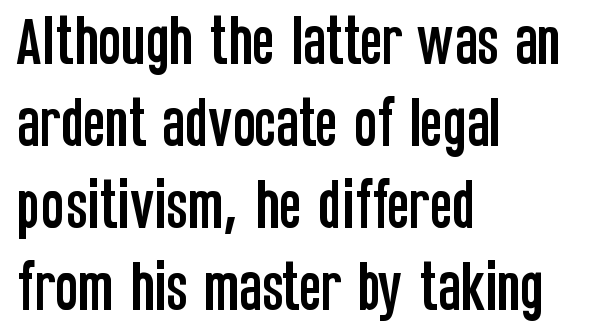
The image shows 54 px condensed sans-serif type, upright; set left-aligned, normal line spacing (1.52x), normal letter spacing, not underlined; low stroke contrast and a large x-height.
